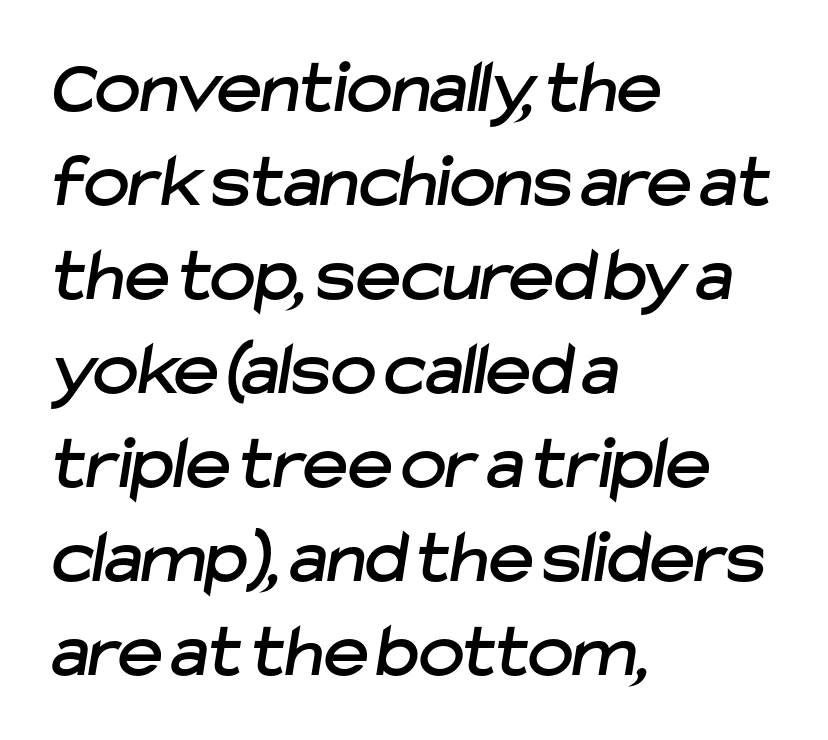
The font family rendered here belongs to the sans-serif group. The foot of each line stays bare and open. The lines are quadded left. Compared with typical body copy, the letter spacing here is the same.
